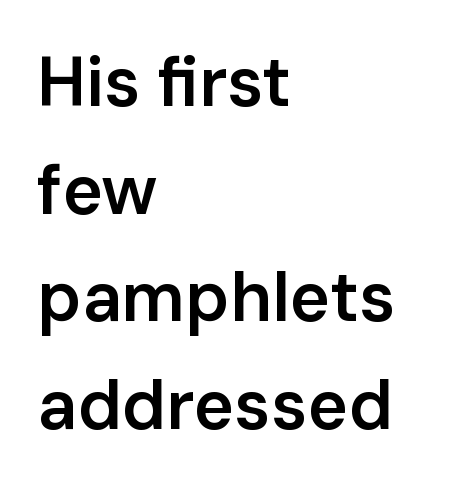
Q: Is the text bold? A: Semi-bold.
Q: Is the text italic (slanted)? A: No, it is upright.
Q: Is the typeface a serif or a sans-serif typeface? A: Sans-serif.
Q: Is the text underlined? A: No.
Q: How is the paragraph aligned? A: Left-aligned.
Q: Is the spacing between letters normal or unusually wide? A: Normal.
Q: Is the spacing between lines tight, normal or loose? A: Normal.
Q: Width (condensed, normal, or wide)? A: Normal.
Q: Stroke contrast? A: Low.
Q: x-height? A: Medium.
Q: Monospaced? A: No.
